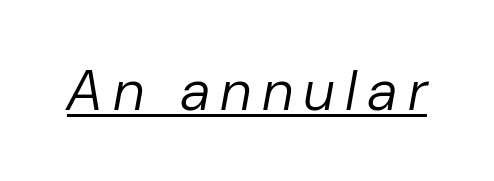
The image shows 57 px regular-weight type, italic (leaning right); set unusually wide letter spacing (+0.21 em), underlined; low stroke contrast and a medium x-height.
